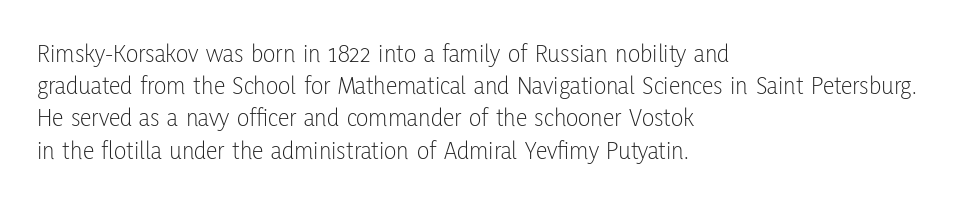
The image shows 26 px text type, upright; set left-aligned, line spacing 1.24x, normal letter spacing, not underlined.
